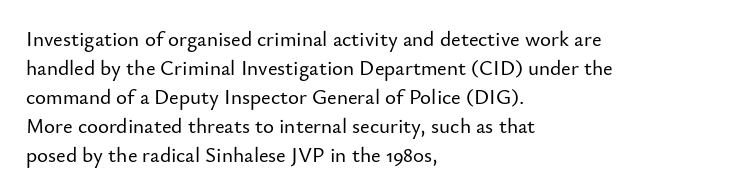
Does the leading feel generous? No, just average. Nobody touched the tracking dial on this one. This is the regular roman posture of the typeface. Visually the block forms a straight wall on the left and a jagged coastline on the right.
